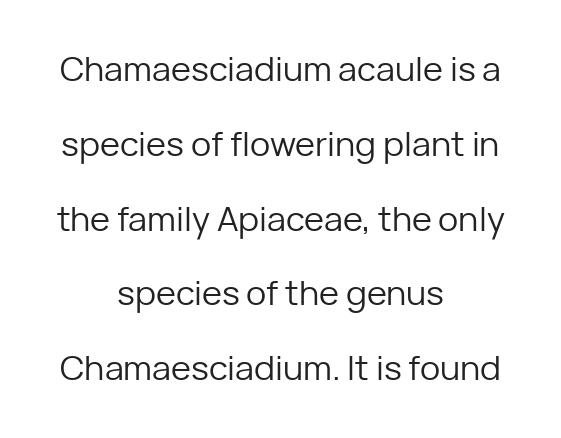
The image shows 34 px regular-weight sans-serif type, upright; set centered, loose line spacing (2.2x), normal letter spacing, not underlined; low stroke contrast and a medium x-height.
